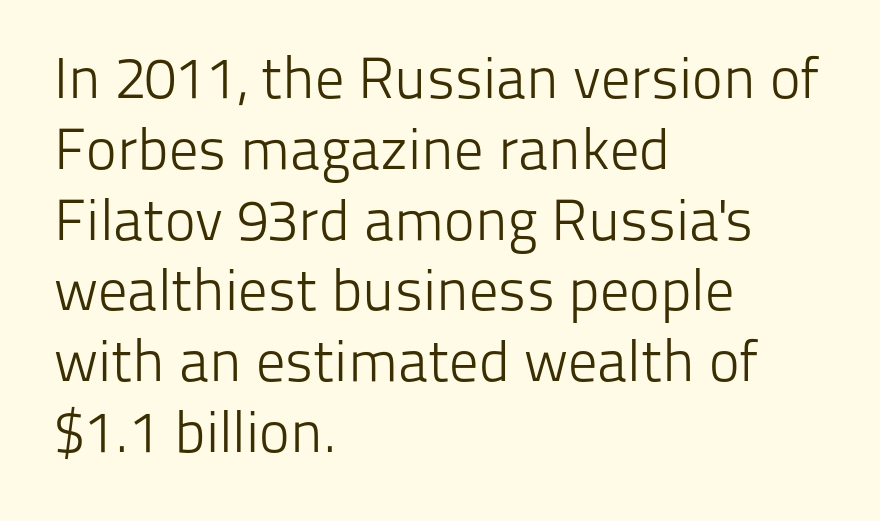
Q: Is the text bold? A: No.
Q: Is the text italic (slanted)? A: No, it is upright.
Q: Is the typeface a serif or a sans-serif typeface? A: Sans-serif.
Q: Is the text underlined? A: No.
Q: How is the paragraph aligned? A: Left-aligned.
Q: Is the spacing between letters normal or unusually wide? A: Normal.
Q: Width (condensed, normal, or wide)? A: Normal.
Q: Stroke contrast? A: Low.
Q: x-height? A: Medium.
Q: Monospaced? A: No.
